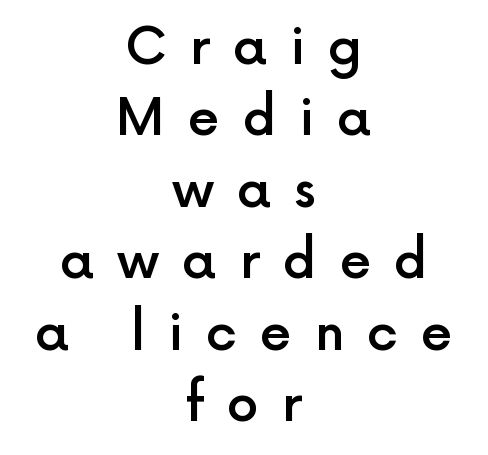
{"serif": "no", "italic": "no", "bold": "semi", "weight": "semibold", "width": "normal", "x_height": "medium", "monospaced": "no", "underline": "no", "align": "center", "line_spacing": "normal", "line_spacing_ratio": 1.4, "letter_spacing": "wide", "letter_spacing_em": 0.45, "glyph_px": 51}
